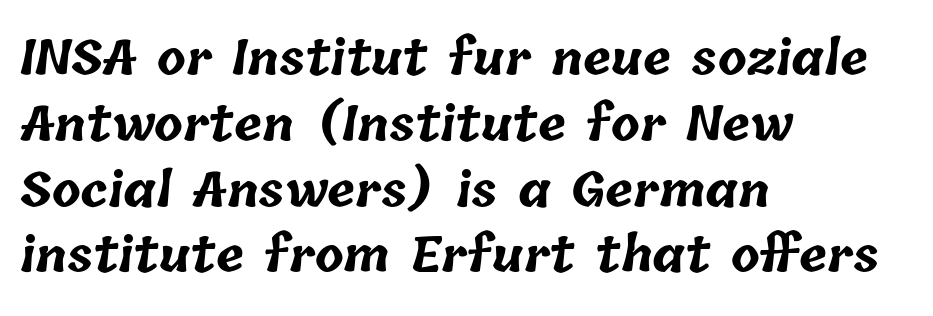
Leftover space on each line is placed entirely after the last word. The tracking reads as untouched default to a designer's eye. Descender tails drop into unmarked territory. Varying glyph widths throughout — classic text-font behaviour. Is the type bold? Yes — the strokes are clearly thick and heavy.
